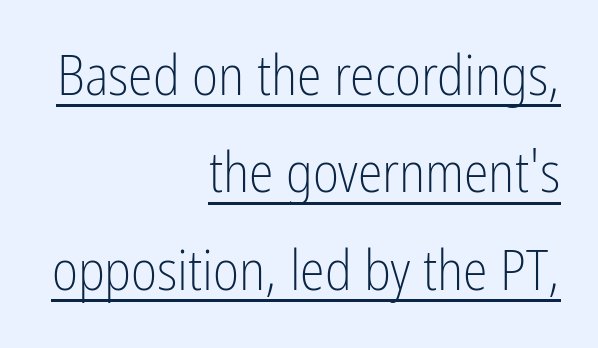
The image shows 56 px light, condensed sans-serif type, upright; set right-aligned, line spacing 1.74x, normal letter spacing, underlined; low stroke contrast and a medium x-height.
